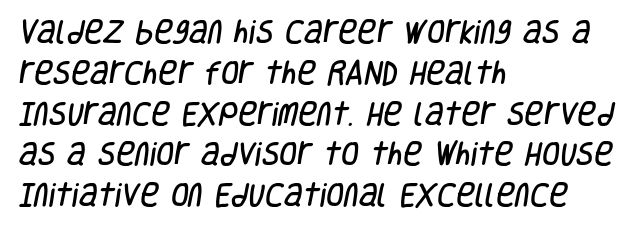
{"underline": "no", "align": "left", "line_spacing": "normal", "line_spacing_ratio": 1.57, "letter_spacing": "normal", "letter_spacing_em": 0.0, "glyph_px": 26}
